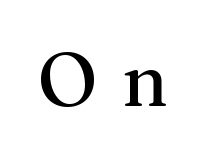
Compared with typical body copy, the letter spacing here is much looser. Ordinary non-slanted type is in use. The words here are not underlined. This is not heavy type; no bold has been used. Look at the bottom of the vertical strokes: they flare into serifs here.
